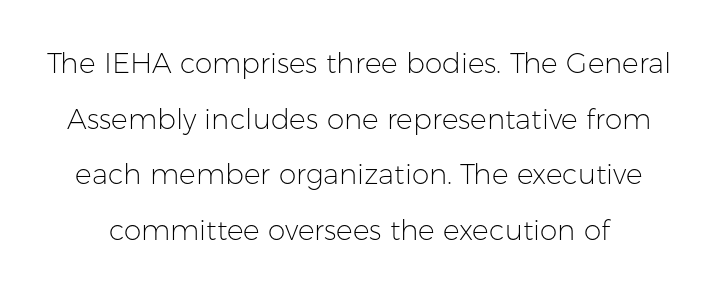
The image shows 28 px light sans-serif type, upright; set loose line spacing (1.99x), normal letter spacing, not underlined; low stroke contrast and a medium x-height.
